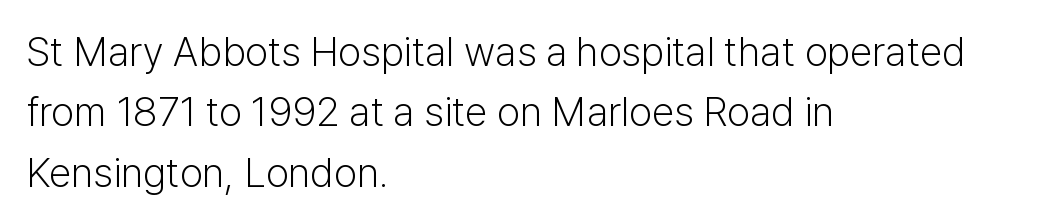
Q: Is the text bold? A: No.
Q: Is the text italic (slanted)? A: No, it is upright.
Q: Is the typeface a serif or a sans-serif typeface? A: Sans-serif.
Q: Is the text underlined? A: No.
Q: How is the paragraph aligned? A: Left-aligned.
Q: Is the spacing between letters normal or unusually wide? A: Normal.
Q: Is the spacing between lines tight, normal or loose? A: Normal.
Q: Width (condensed, normal, or wide)? A: Normal.
Q: Stroke contrast? A: Low.
Q: x-height? A: Medium.
Q: Monospaced? A: No.
